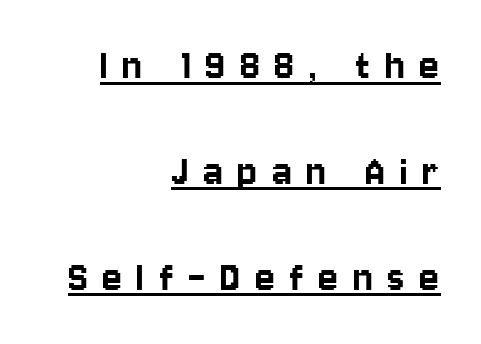
{"serif": "no", "italic": "no", "width": "condensed", "stroke_contrast": "low", "x_height": "large", "monospaced": "no", "underline": "yes", "align": "right", "line_spacing": "loose", "line_spacing_ratio": 2.3, "letter_spacing": "wide", "letter_spacing_em": 0.32, "glyph_px": 46}
